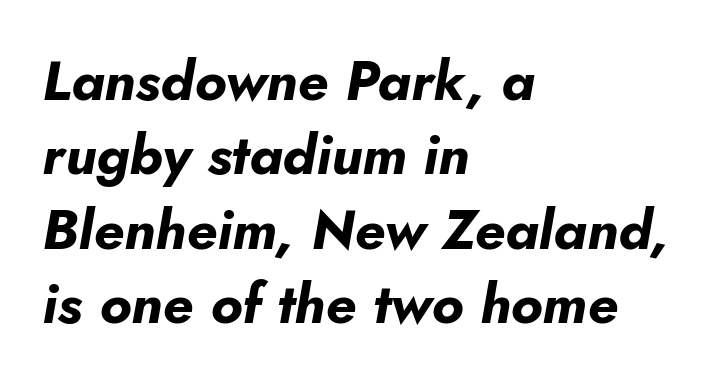
The image shows 56 px bold type, italic (leaning right); set left-aligned, normal line spacing (1.33x), normal letter spacing, not underlined; low stroke contrast and a small x-height.
